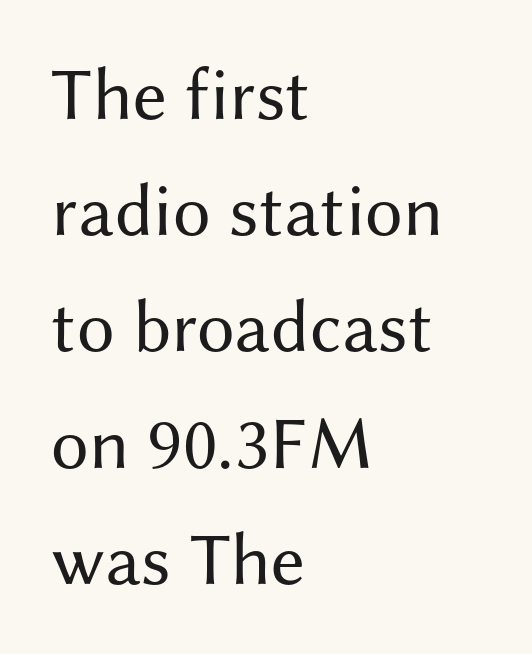
Q: Is the text bold? A: No.
Q: Is the text italic (slanted)? A: No, it is upright.
Q: Is the typeface a serif or a sans-serif typeface? A: Sans-serif.
Q: Is the text underlined? A: No.
Q: How is the paragraph aligned? A: Left-aligned.
Q: Is the spacing between letters normal or unusually wide? A: Normal.
Q: Is the spacing between lines tight, normal or loose? A: Normal.
Q: Width (condensed, normal, or wide)? A: Normal.
Q: Stroke contrast? A: Medium.
Q: x-height? A: Medium.
Q: Monospaced? A: No.
